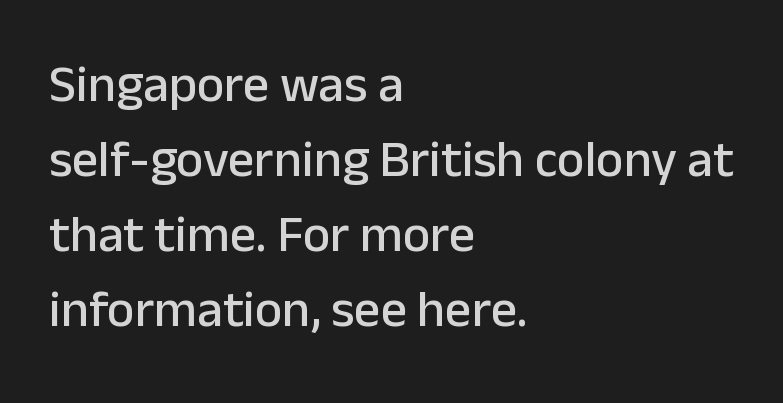
What kind of face is this? One without serifs — a sans. The words here are not underlined. Vertical strokes here are truly vertical. The passage is arranged the way most books set body copy — flush left. Honestly, the row spacing looks completely unremarkable. A typesetter would call this proportional, since set widths differ per character.
